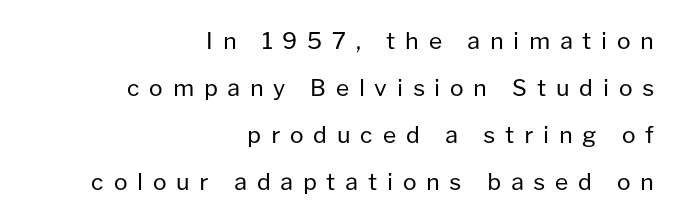
The paragraph shown leans on its right margin. This rendering features lettering with no underline. Compared with typical paragraphs, the rows here are farther apart. There is plenty of visible air inserted between adjacent glyphs. The type sits square on the baseline with zero lean. The strokes are not fattened; the text isn't bold.
